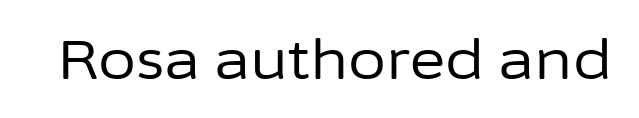
{"serif": "no", "italic": "no", "bold": "no", "weight": "regular", "width": "normal", "stroke_contrast": "low", "x_height": "medium", "monospaced": "no", "underline": "no", "letter_spacing": "normal", "letter_spacing_em": 0.0, "glyph_px": 55}
